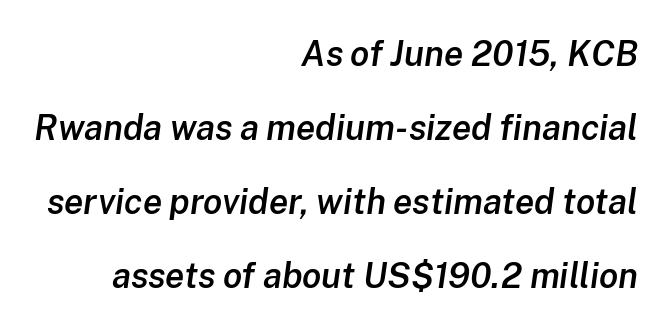
Q: Is the text bold? A: Semi-bold.
Q: Is the text italic (slanted)? A: Yes, it leans right by about 8 degrees.
Q: Is the text underlined? A: No.
Q: How is the paragraph aligned? A: Right-aligned.
Q: Is the spacing between letters normal or unusually wide? A: Normal.
Q: Is the spacing between lines tight, normal or loose? A: Loose.
Q: Width (condensed, normal, or wide)? A: Normal.
Q: Stroke contrast? A: Low.
Q: x-height? A: Medium.
Q: Monospaced? A: No.
